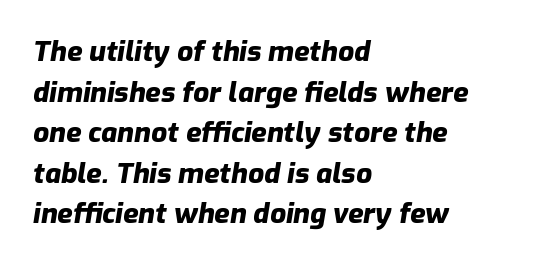
The ragged edge is on the right, which tells us the setting is flush left. Notice how thick the strokes are: this is what a full bold looks like. Do the characters align in a grid? No, the font is proportional. Honestly, the letter spacing is just normal — you wouldn't notice it.
